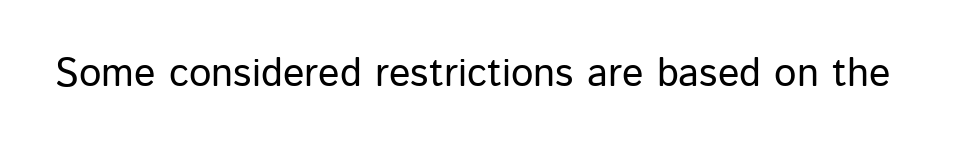
Every stem runs plumb, perpendicular to the baseline. The foot of each line stays bare and open. Here the designer chose a conventional face with non-uniform glyph widths. This rendering leaves character spacing at its baseline value.
